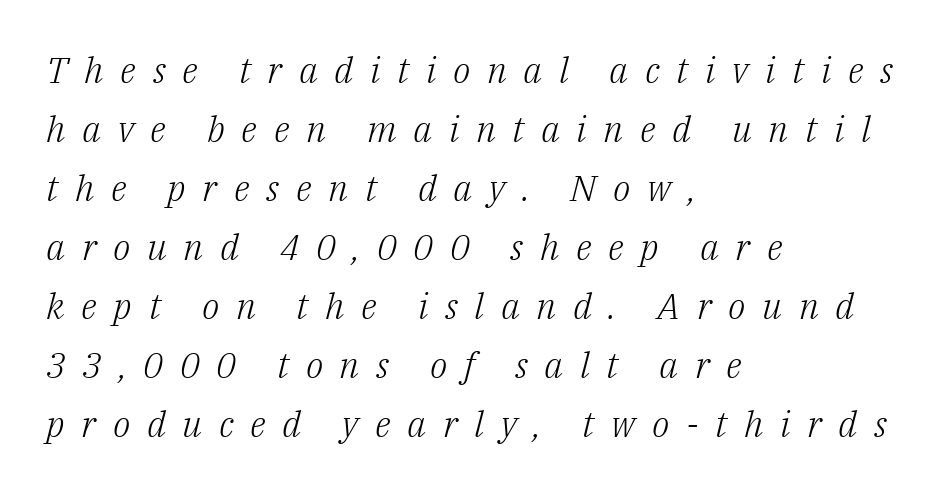
The image shows 36 px light serif type, italic (leaning right); set left-aligned, normal line spacing (1.64x), unusually wide letter spacing (+0.46 em), not underlined; low stroke contrast and a medium x-height.
